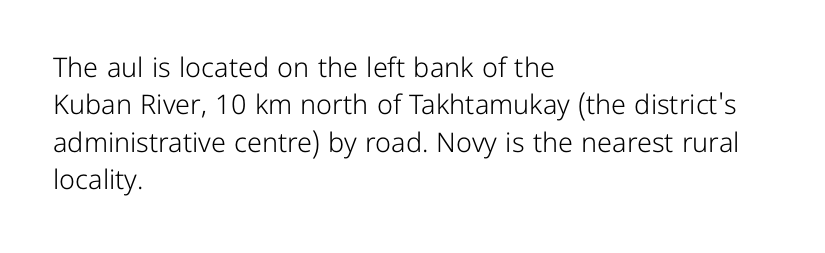
The image shows 27 px text type, upright; set left-aligned, normal line spacing (1.38x), normal letter spacing, not underlined.
